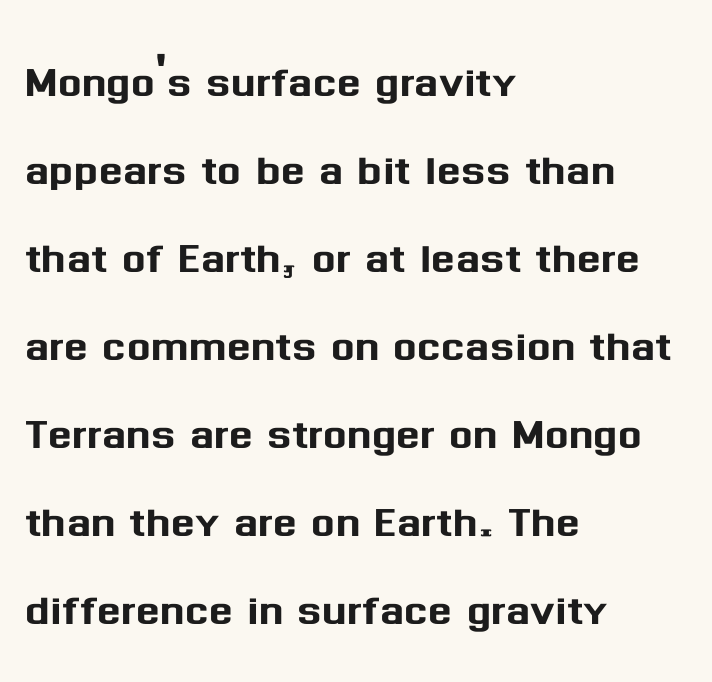
The image shows 56 px sans-serif type, upright; set left-aligned, normal line spacing (1.57x), normal letter spacing, not underlined; medium stroke contrast and a medium x-height.
